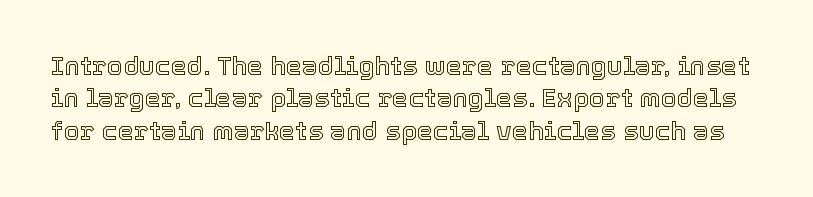
Just letters on the line, the space beneath them empty. Default kerning and tracking; the words read as compact shapes. These lines sit exactly where default settings would place them. This sample uses an upright cut, with every glyph sitting square on the baseline.
